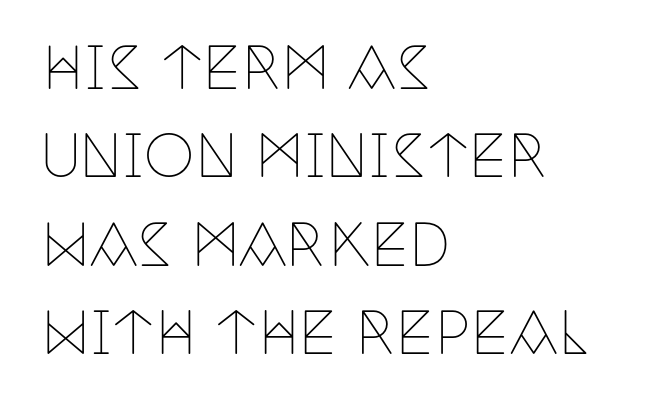
Q: Is the text bold? A: No.
Q: Is the text italic (slanted)? A: No, it is upright.
Q: Is the typeface a serif or a sans-serif typeface? A: Serif.
Q: Is the text underlined? A: No.
Q: How is the paragraph aligned? A: Left-aligned.
Q: Is the spacing between letters normal or unusually wide? A: Normal.
Q: Is the spacing between lines tight, normal or loose? A: Normal.
Q: Width (condensed, normal, or wide)? A: Condensed.
Q: Stroke contrast? A: Low.
Q: x-height? A: Large.
Q: Monospaced? A: No.
